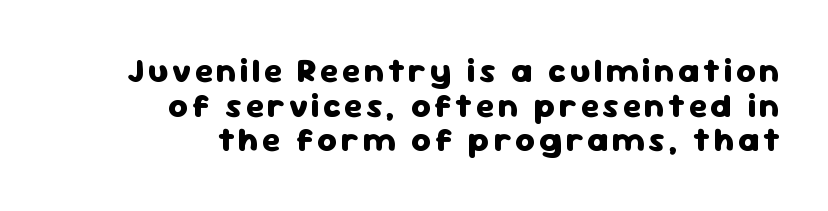
The image shows 34 px heavy sans-serif type, upright; set right-aligned, tight line spacing (1.02x), not underlined; low stroke contrast and a medium x-height.
